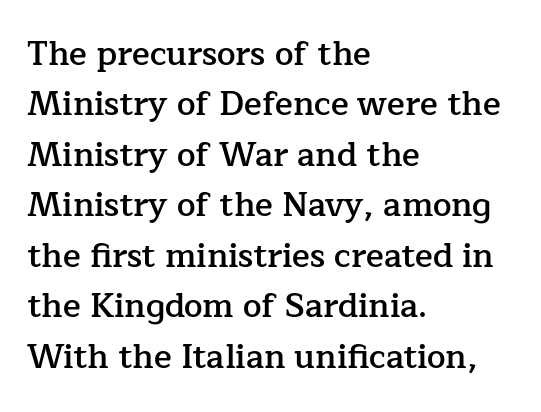
The sample has been set in demibold, a notch under bold. These lines were composed using upright roman letters. The font family rendered here belongs to the serif group. The leading is moderate, giving the passage an even texture. Glyph-to-glyph distance matches everyday printed text. Think of a printed novel: that variable character pitch is what you see here.
